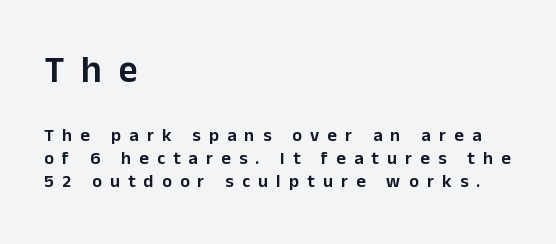
Q: Is the text italic (slanted)? A: No, it is upright.
Q: Is the typeface a serif or a sans-serif typeface? A: Sans-serif.
Q: Is the text underlined? A: No.
Q: How is the paragraph aligned? A: Left-aligned.
Q: Is the spacing between letters normal or unusually wide? A: Unusually wide.
Q: Is the spacing between lines tight, normal or loose? A: Normal.
Q: Which block of text is set in a larger size, the first (top) or the second (bottom)? A: The first (top) one.
Q: Width (condensed, normal, or wide)? A: Normal.
Q: Stroke contrast? A: Low.
Q: x-height? A: Medium.
Q: Monospaced? A: No.
